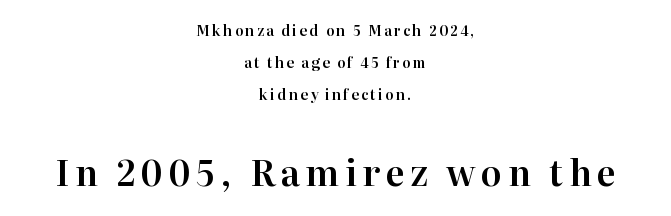
Of the two passages, the one underneath uses the larger point size. The specimen reads as upright at a glance. The gap between lines stays unmarked. Neither beginnings nor endings align; midpoints do. A serif font was chosen for this passage. A typesetter would call this proportional, since set widths differ per character.
